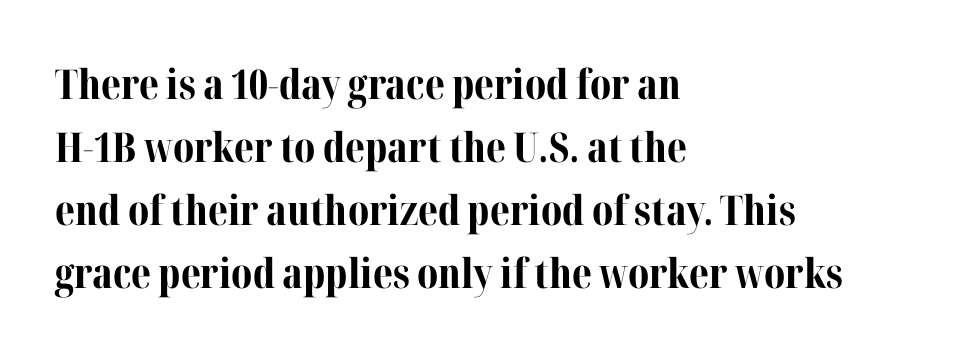
If you drew a line through each stem, it would be perfectly vertical. Teacher's note: observe the even left margin — that is flush-left alignment. Words appear dense and cohesive because spacing is normal. Plain, unruled lines of type.
